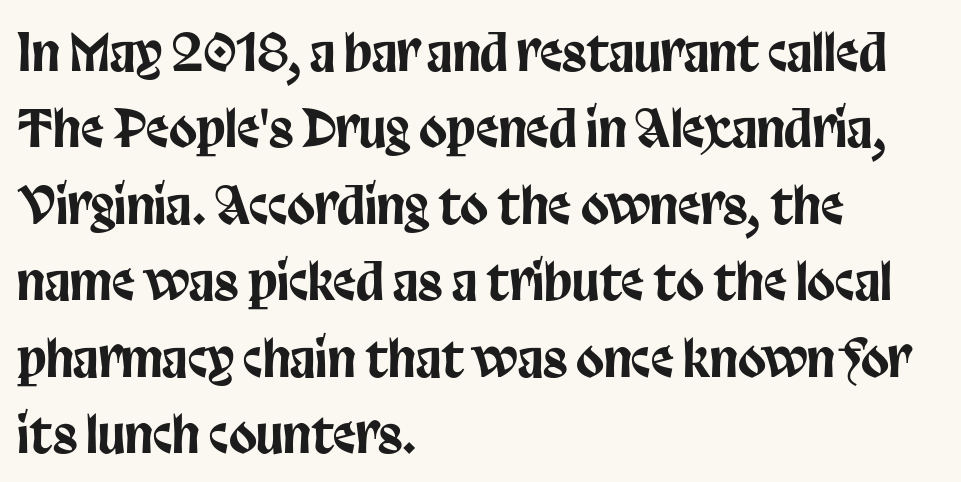
No italicization has been applied; the sample stays upright. Nobody drew a line under any word here. These lines are composed in type without serifs. Every row of glyphs begins at an identical x-position on the left. Proportional: the letters do not fall into vertical columns. This sample uses plain, unmodified letter spacing.
